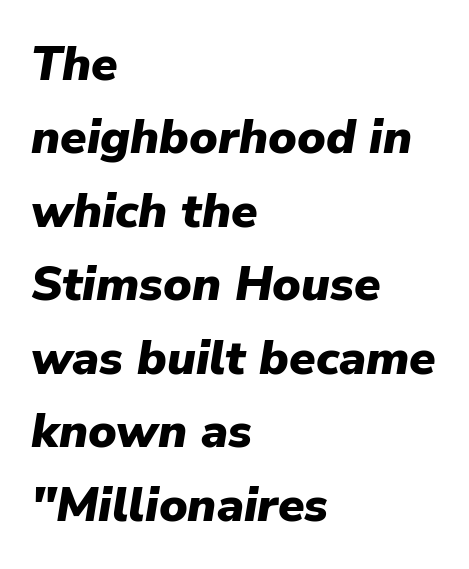
Q: Is the text bold? A: Yes.
Q: Is the text italic (slanted)? A: Yes, it leans right by about 9 degrees.
Q: Is the text underlined? A: No.
Q: How is the paragraph aligned? A: Left-aligned.
Q: Is the spacing between letters normal or unusually wide? A: Normal.
Q: Is the spacing between lines tight, normal or loose? A: Normal.
Q: Width (condensed, normal, or wide)? A: Normal.
Q: Stroke contrast? A: Low.
Q: x-height? A: Medium.
Q: Monospaced? A: No.
